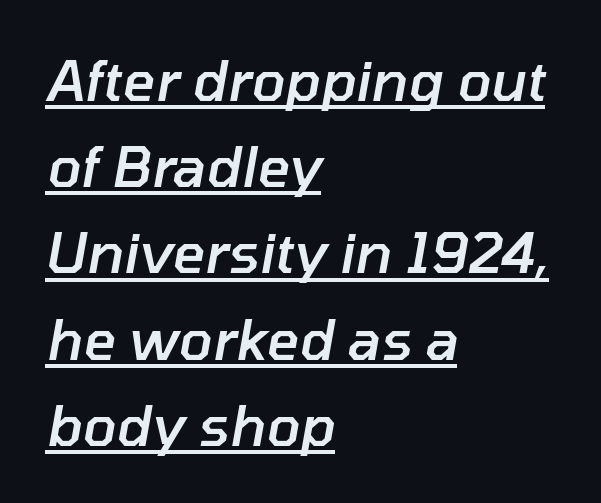
The image shows 56 px semibold type, italic (leaning right); set left-aligned, normal line spacing (1.54x), normal letter spacing, underlined; low stroke contrast and a medium x-height.
